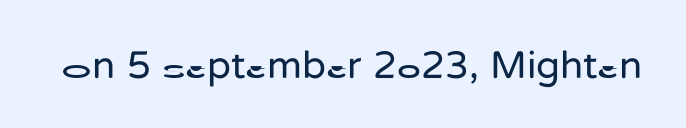
{"serif": "no", "italic": "no", "bold": "no", "weight": "regular", "width": "normal", "stroke_contrast": "low", "x_height": "medium", "monospaced": "no", "underline": "no", "letter_spacing": "normal", "letter_spacing_em": 0.0, "glyph_px": 39}
